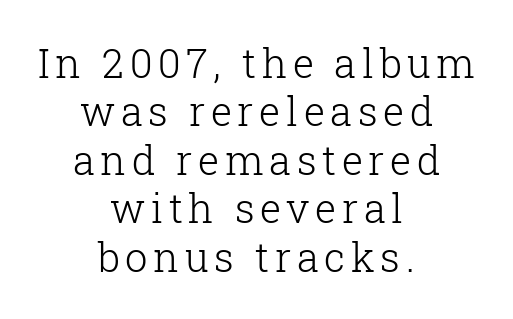
The image shows 40 px light serif type, upright; set centered, line spacing 1.21x, not underlined; low stroke contrast and a medium x-height.
